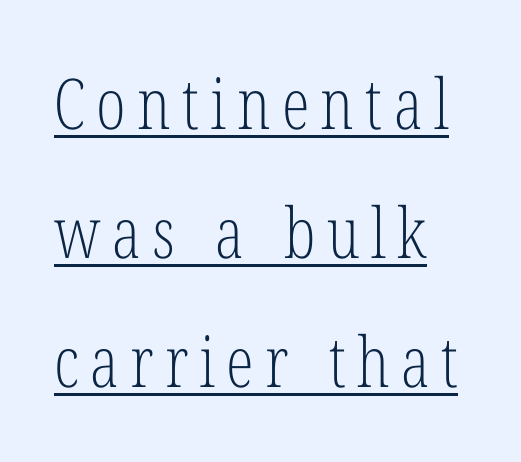
The image shows 70 px light, condensed serif type, upright; set line spacing 1.84x, underlined; low stroke contrast and a medium x-height.
